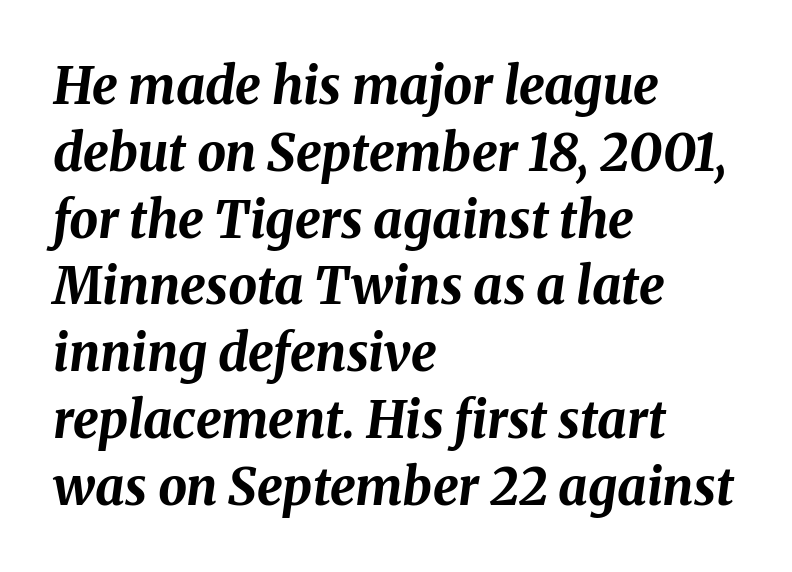
Nothing unusual about the tracking: characters are spaced as the font intends. The strokes are fattened all the way to bold. The lettering tilts uniformly, giving the passage an italic look. Each row of text sits above clean, open space. The designer left line spacing at the default. Leftover space on each line is placed entirely after the last word.
